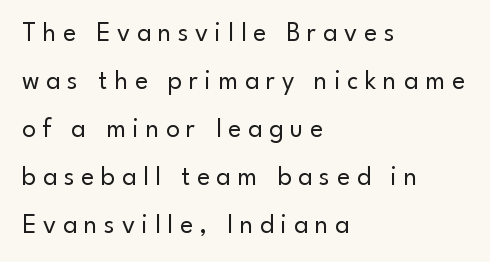
The image shows 27 px text type, upright; set left-aligned, line spacing 1.78x, unusually wide letter spacing (+0.25 em), not underlined.
